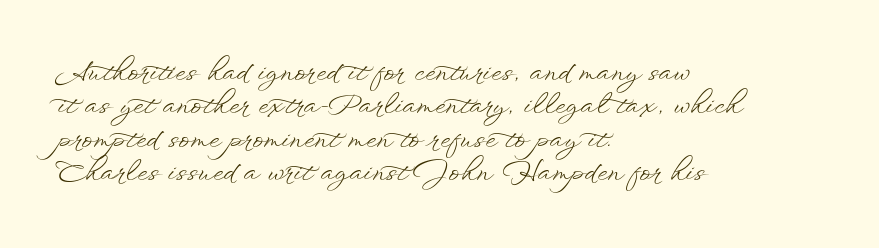
Compared with typical paragraphs, the rows here are spaced about the same. Short and long lines alike share a common starting point at left. Is the stroke heavy? The answer is a plain regular-or-lighter. In terms of letterspacing, this is plain default setting. Just letters on the line, the space beneath them empty.
